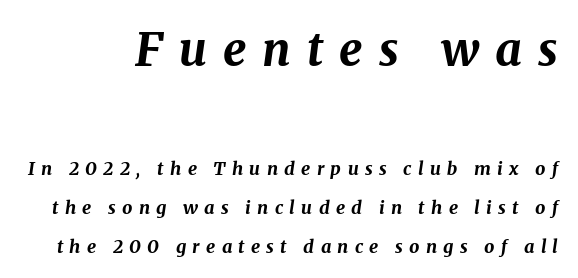
{"italic": "yes", "lean": "right", "slant_degrees": 8, "bold": "yes", "weight": "bold", "width": "normal", "stroke_contrast": "medium", "x_height": "medium", "monospaced": "no", "underline": "no", "line_spacing": "loose", "line_spacing_ratio": 2.17, "letter_spacing": "wide", "letter_spacing_em": 0.35, "larger_block": "first", "size_ratio": 2.56, "glyph_px": 46}
